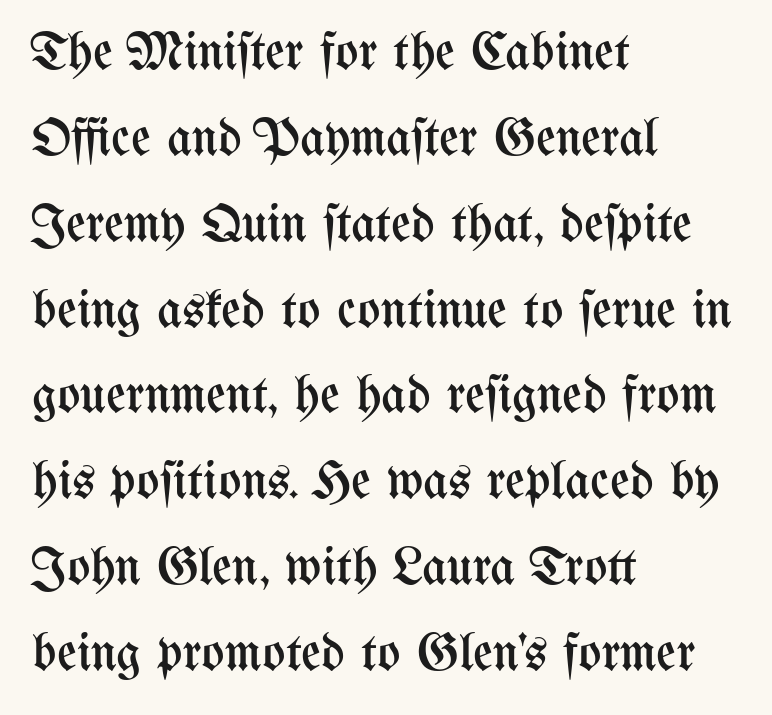
Q: Is the text bold? A: No.
Q: Is the text italic (slanted)? A: No, it is upright.
Q: Is the text underlined? A: No.
Q: How is the paragraph aligned? A: Left-aligned.
Q: Is the spacing between letters normal or unusually wide? A: Normal.
Q: Is the spacing between lines tight, normal or loose? A: Normal.
Q: Width (condensed, normal, or wide)? A: Condensed.
Q: Stroke contrast? A: Medium.
Q: x-height? A: Medium.
Q: Monospaced? A: No.
